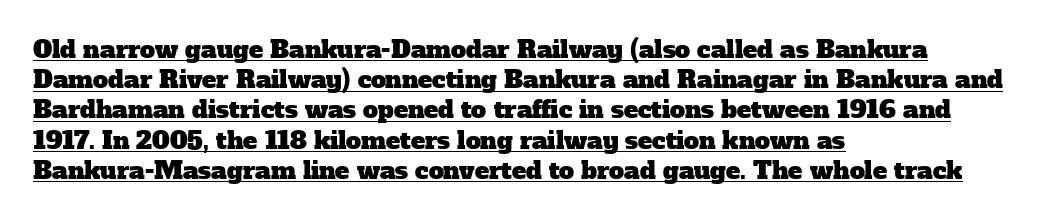
Q: Is the text underlined? A: Yes.
Q: How is the paragraph aligned? A: Left-aligned.
Q: Is the spacing between letters normal or unusually wide? A: Normal.
Q: Is the spacing between lines tight, normal or loose? A: Normal.
